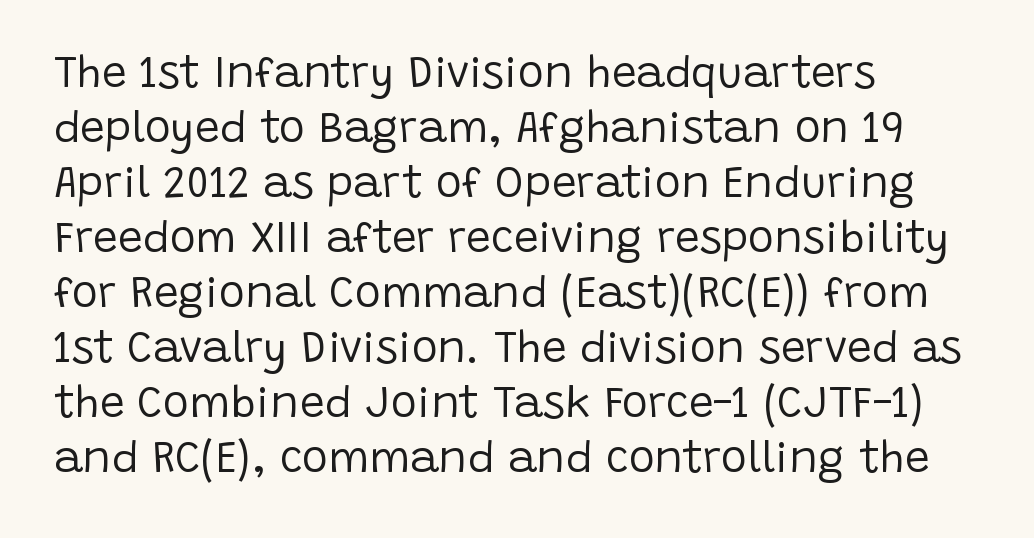
{"serif": "no", "italic": "no", "bold": "no", "weight": "regular", "width": "normal", "stroke_contrast": "low", "x_height": "large", "monospaced": "no", "underline": "no", "align": "left", "line_spacing": "normal", "line_spacing_ratio": 1.25, "letter_spacing": "normal", "letter_spacing_em": 0.0, "glyph_px": 44}
